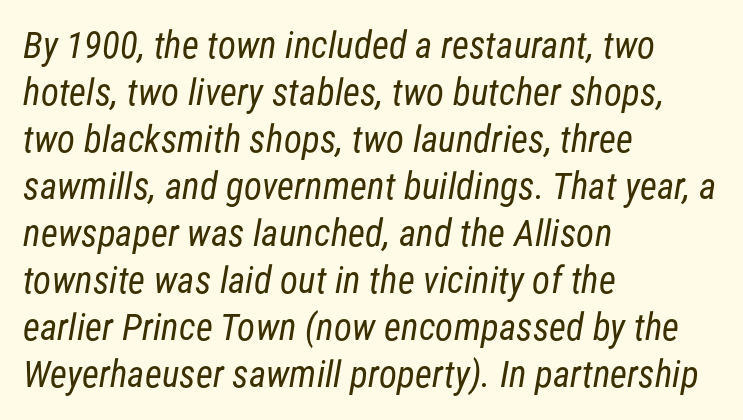
Q: Is the text bold? A: No.
Q: Is the typeface a serif or a sans-serif typeface? A: Sans-serif.
Q: Is the text underlined? A: No.
Q: How is the paragraph aligned? A: Left-aligned.
Q: Is the spacing between letters normal or unusually wide? A: Normal.
Q: Is the spacing between lines tight, normal or loose? A: Normal.
Q: Width (condensed, normal, or wide)? A: Condensed.
Q: Stroke contrast? A: Low.
Q: x-height? A: Medium.
Q: Monospaced? A: No.
